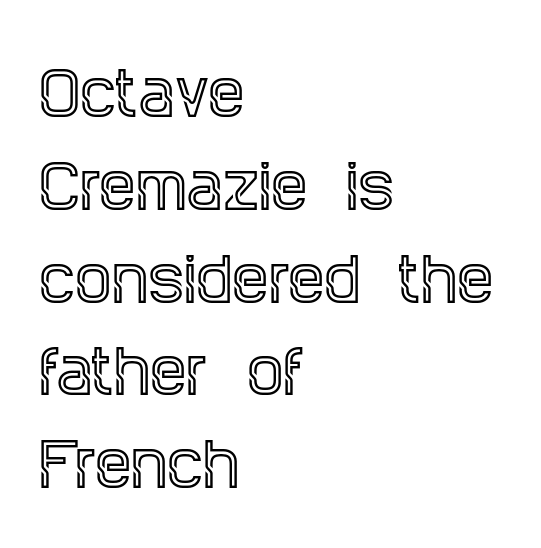
How would I describe the line gaps? Plain and ordinary. These lines are set flush left with a ragged right edge. Each letter keeps its own natural width here, so spacing adapts to shape. This rendering employs a face with finishing strokes, i.e., a serif. The face used here is rendered with its standard letterfit. No word sits above an underline.
